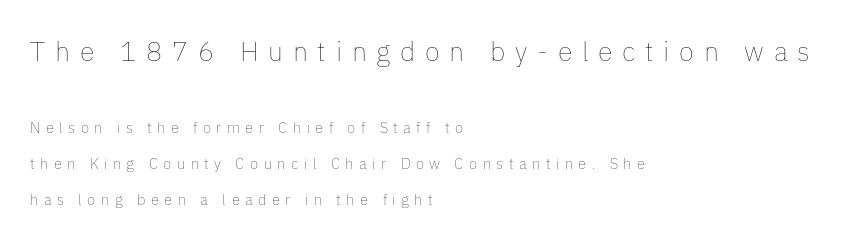
Lines of text with bare space underneath. In terms of leading, this rendering errs on the spacious side. Letter spacing: wide. Which of the two is more prominent by size? The first, at the top. Italic? Not at all — the glyphs are vertical. The rag falls on the right side of this text block.
